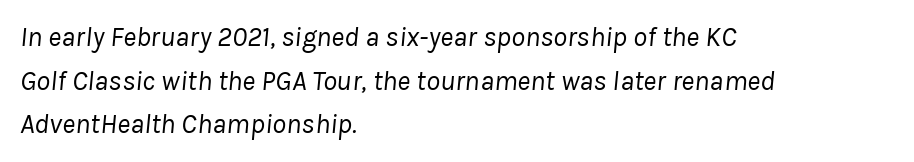
Evenly set lines give the paragraph a standard silhouette. The font is comparable to plain body text, perhaps lighter. Observe the lean: these are italic letterforms. This sample has the flowing, uneven cadence of proportional lettering. A typesetter would call this zero additional tracking. Glance below the letters and you will spot only blank space.
